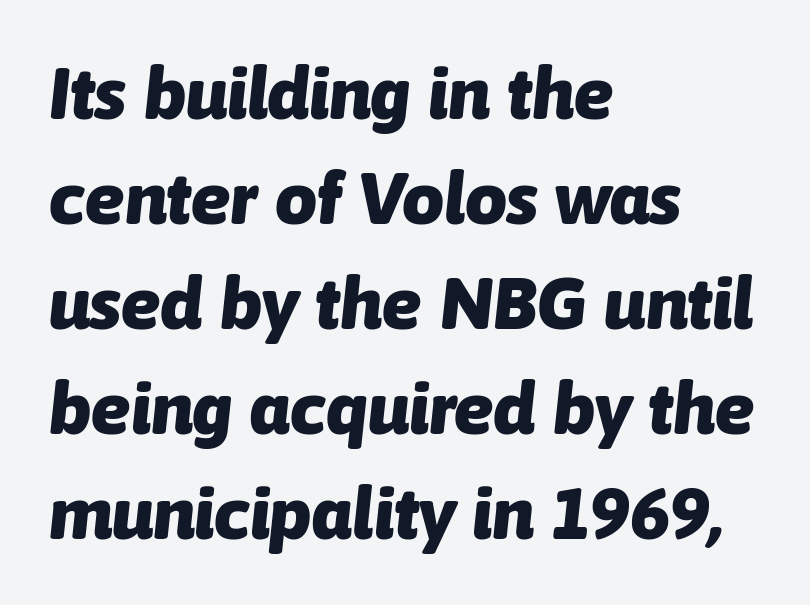
{"italic": "yes", "lean": "right", "slant_degrees": 6, "bold": "yes", "weight": "heavy", "width": "normal", "stroke_contrast": "low", "x_height": "medium", "monospaced": "no", "underline": "no", "align": "left", "line_spacing": "normal", "line_spacing_ratio": 1.42, "letter_spacing": "normal", "letter_spacing_em": 0.0, "glyph_px": 74}
